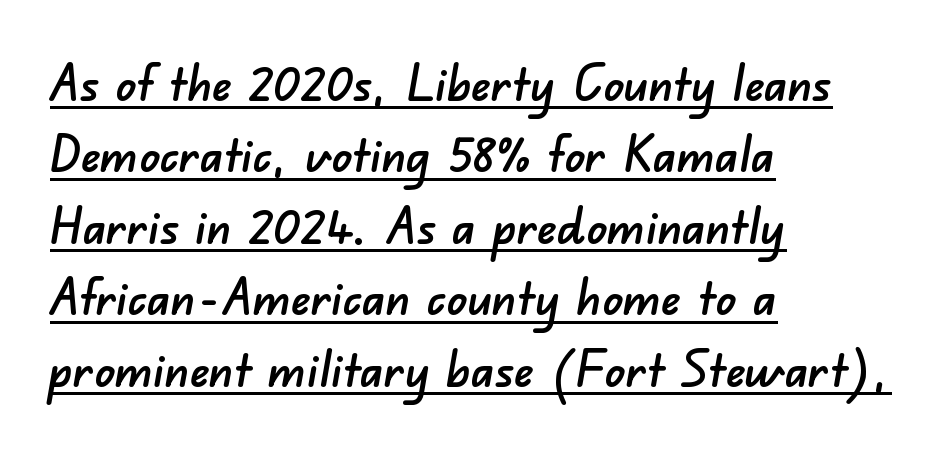
The image shows 50 px sans-serif type; set left-aligned, normal line spacing (1.43x), normal letter spacing, underlined; low stroke contrast and a small x-height.
